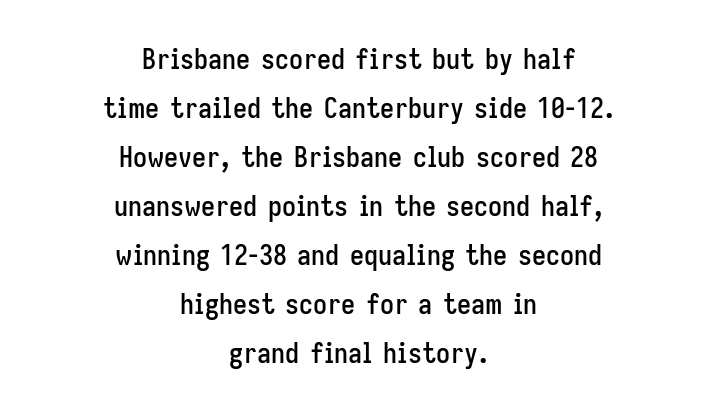
The image shows 28 px condensed sans-serif type, upright; set centered, line spacing 1.75x, normal letter spacing, not underlined; low stroke contrast and a medium x-height.
